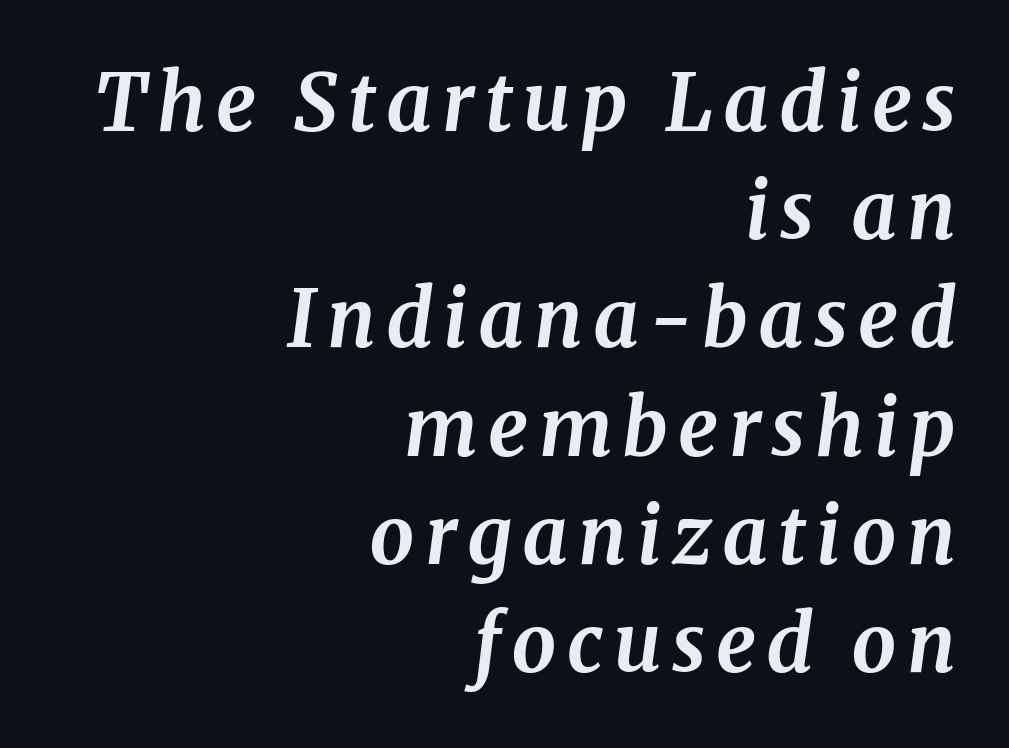
Caption: multi-line text, flush right, ragged left. A serif font was chosen for this passage. The rows are spaced the way most documents space them. A typesetter would mark this as italic.
